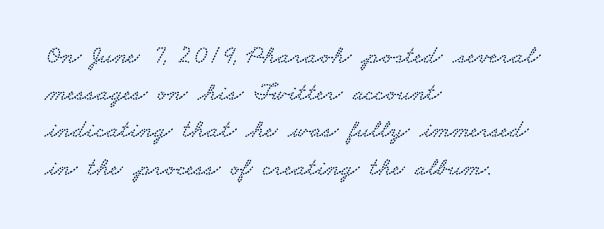
Honestly, the row spacing looks completely unremarkable. Anything drawn beneath the words? Only blank space. The compositor pushed each line to the left boundary. Words appear dense and cohesive because spacing is normal.
